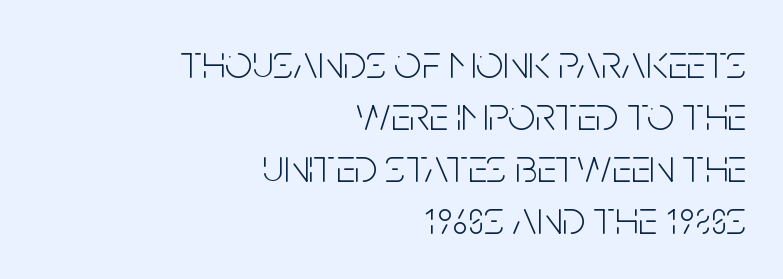
{"serif": "no", "italic": "no", "bold": "no", "weight": "light", "width": "condensed", "stroke_contrast": "low", "x_height": "large", "monospaced": "no", "underline": "no", "align": "right", "line_spacing": "tight", "line_spacing_ratio": 1.08, "letter_spacing": "normal", "letter_spacing_em": 0.0, "glyph_px": 48}
